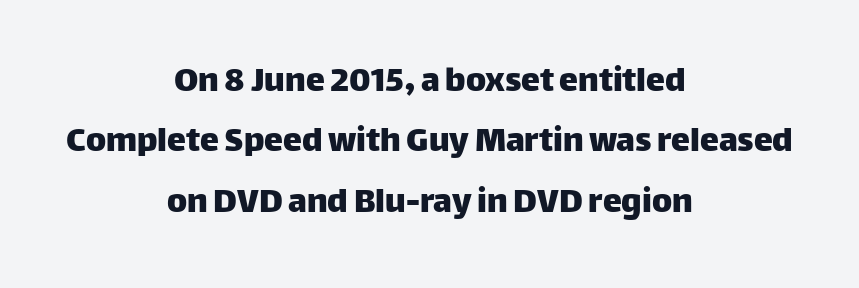
Q: Is the text italic (slanted)? A: No, it is upright.
Q: Is the typeface a serif or a sans-serif typeface? A: Sans-serif.
Q: Is the text underlined? A: No.
Q: How is the paragraph aligned? A: Centered.
Q: Is the spacing between letters normal or unusually wide? A: Normal.
Q: Is the spacing between lines tight, normal or loose? A: Normal.
Q: Width (condensed, normal, or wide)? A: Normal.
Q: Stroke contrast? A: Low.
Q: x-height? A: Large.
Q: Monospaced? A: No.
